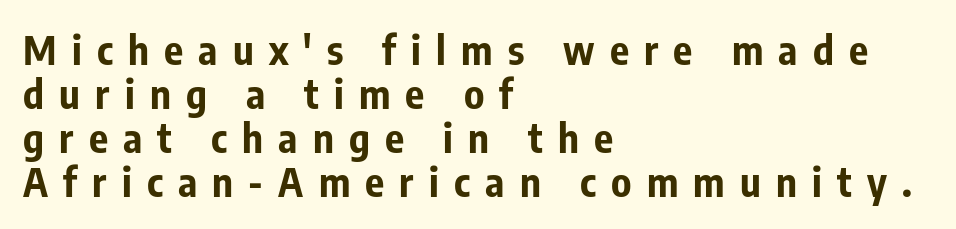
Q: Is the text bold? A: Yes.
Q: Is the text italic (slanted)? A: No, it is upright.
Q: Is the typeface a serif or a sans-serif typeface? A: Sans-serif.
Q: Is the text underlined? A: No.
Q: How is the paragraph aligned? A: Left-aligned.
Q: Is the spacing between letters normal or unusually wide? A: Unusually wide.
Q: Is the spacing between lines tight, normal or loose? A: Tight.
Q: Width (condensed, normal, or wide)? A: Condensed.
Q: Stroke contrast? A: Low.
Q: x-height? A: Medium.
Q: Monospaced? A: No.
